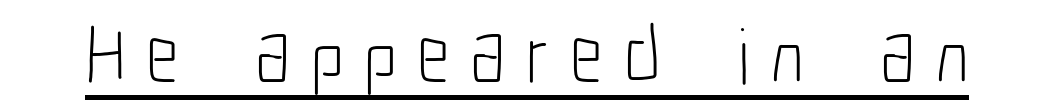
Upright lettering throughout. The font sits on the lighter half of the weight spectrum, regular included. Tracking here is generous; glyphs stand well apart from one another. Serif or sans? Sans — the stroke terminals are bare.
